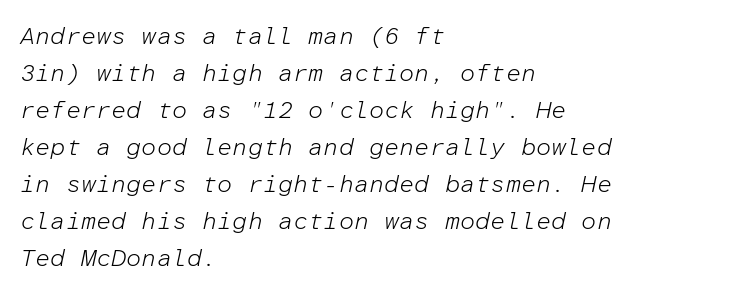
Yep, that's italic — everything's leaning. The space beneath each line is pristine and unruled. Horizontal bands of white between lines are of average thickness. The strokes are not fattened; the text isn't bold. Here the glyphs are tracked normally, forming tight word shapes. Reading down the block, your eye returns to a fixed left position each line.
